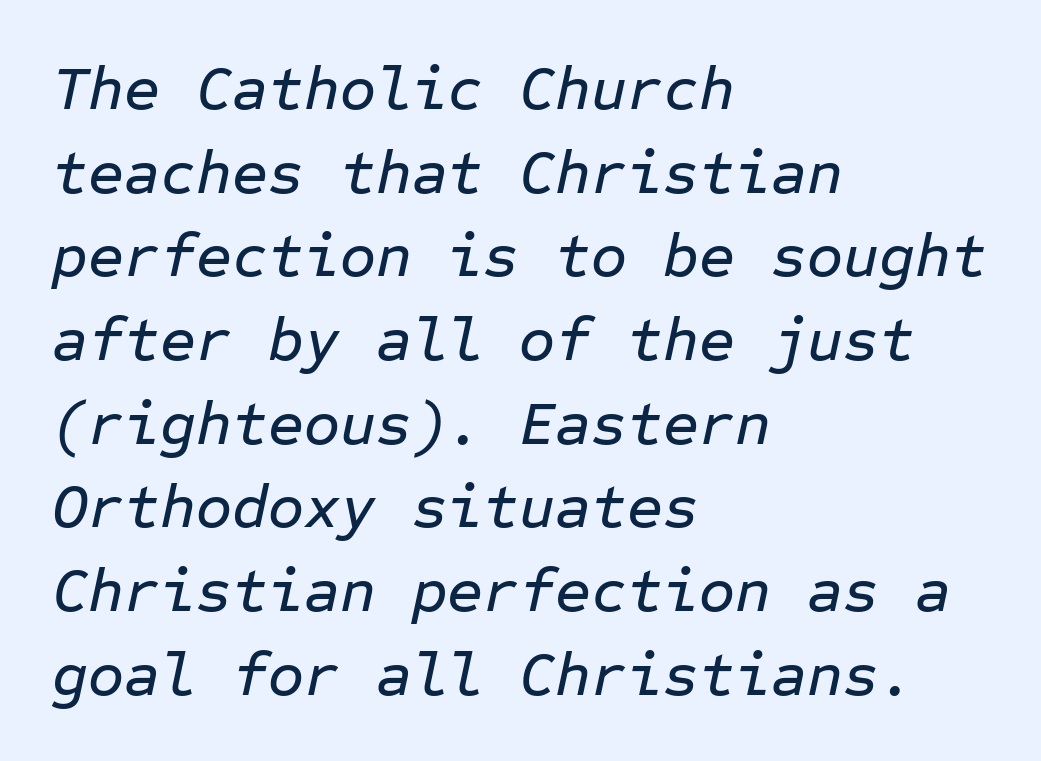
Casual observation: everything's shoved over to the left. Monospaced: the letters line up in strict vertical columns. How would I describe the line gaps? Plain and ordinary. Here the glyphs are tracked normally, forming tight word shapes. The words here are not underlined. An italicized treatment has been applied to the whole sample.
